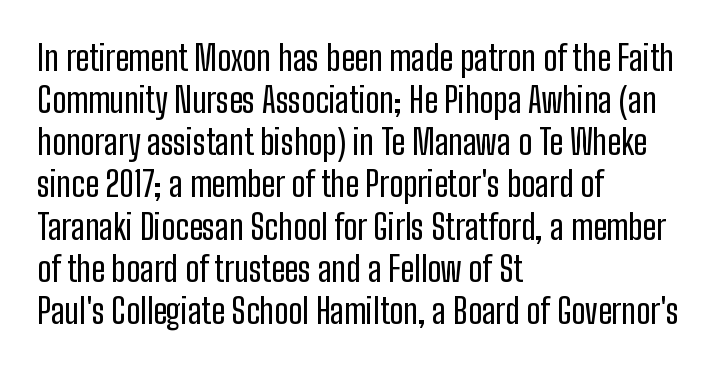
The image shows 34 px condensed sans-serif type, upright; set left-aligned, line spacing 1.24x, normal letter spacing, not underlined; low stroke contrast and a medium x-height.
